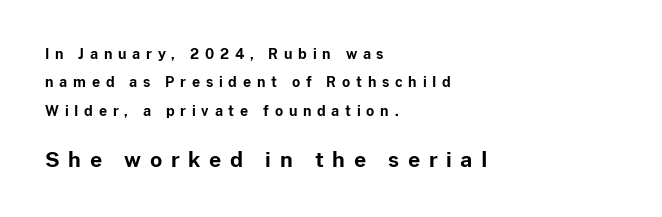
Q: Is the text bold? A: Yes.
Q: Is the text italic (slanted)? A: No, it is upright.
Q: Is the text underlined? A: No.
Q: How is the paragraph aligned? A: Left-aligned.
Q: Is the spacing between letters normal or unusually wide? A: Unusually wide.
Q: Is the spacing between lines tight, normal or loose? A: Loose.
Q: Which block of text is set in a larger size, the first (top) or the second (bottom)? A: The second (bottom) one.
